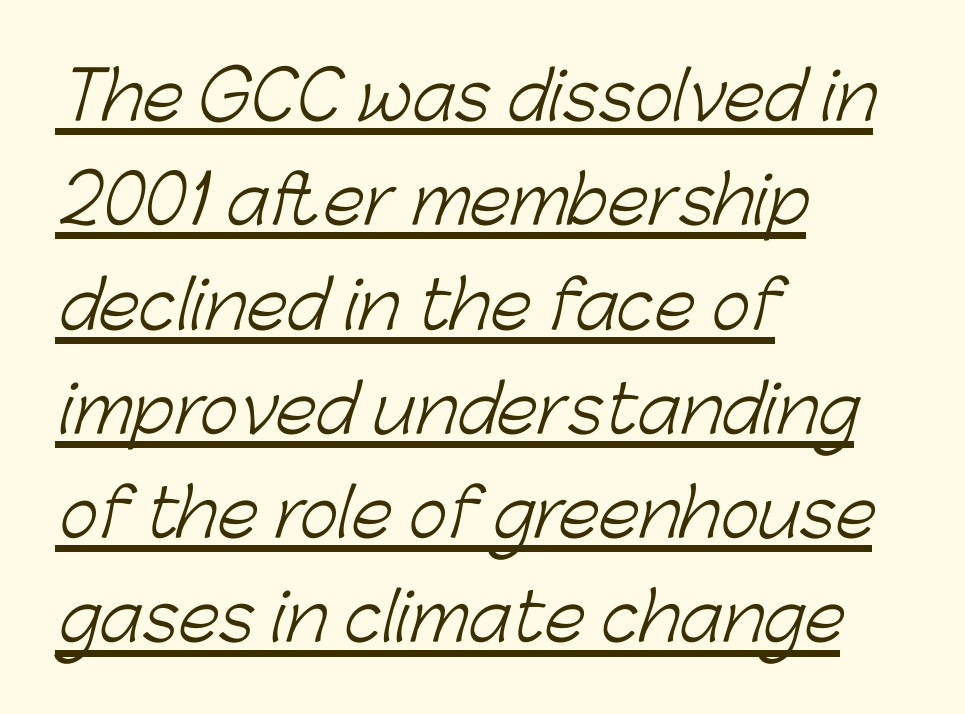
Q: Is the text bold? A: No.
Q: Is the typeface a serif or a sans-serif typeface? A: Sans-serif.
Q: Is the text underlined? A: Yes.
Q: How is the paragraph aligned? A: Left-aligned.
Q: Is the spacing between letters normal or unusually wide? A: Normal.
Q: Is the spacing between lines tight, normal or loose? A: Normal.
Q: Width (condensed, normal, or wide)? A: Normal.
Q: Stroke contrast? A: Low.
Q: x-height? A: Medium.
Q: Monospaced? A: No.
